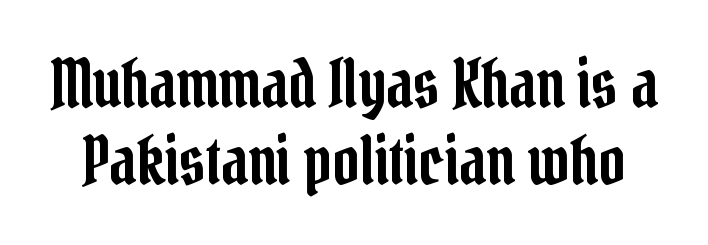
The image shows 66 px condensed serif type, upright; set line spacing 1.16x, normal letter spacing, not underlined; low stroke contrast and a medium x-height.
